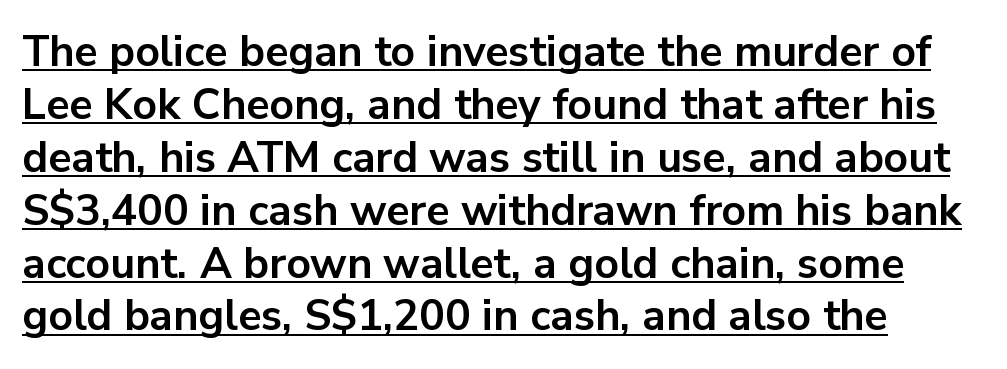
The specimen reads as upright at a glance. Each letter's strokes conclude bluntly, with no projecting serifs. On the weight axis this lands at bold, roughly 700. Every word sits above its own underline. The passage shown is typed in a proportional face where columns would drift. Caption: standard tracking, unaltered.
